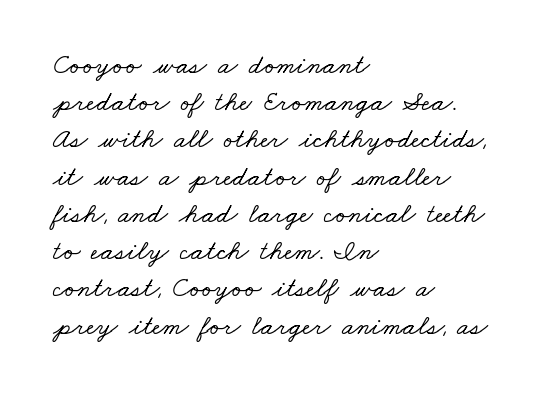
{"serif": "yes", "width": "wide", "stroke_contrast": "low", "x_height": "small", "monospaced": "no", "underline": "no", "align": "left", "line_spacing": "normal", "line_spacing_ratio": 1.33, "letter_spacing": "normal", "letter_spacing_em": 0.0, "glyph_px": 28}
